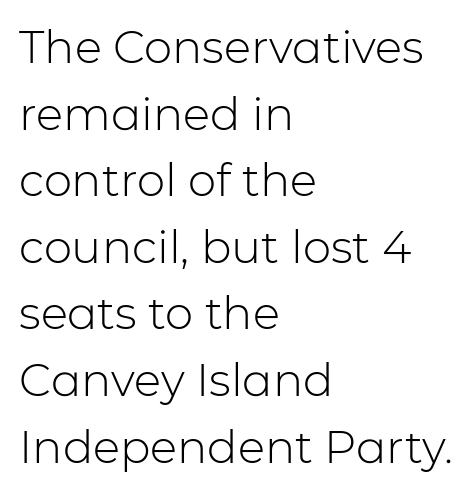
The image shows 45 px light sans-serif type, upright; set left-aligned, normal line spacing (1.48x), normal letter spacing, not underlined; low stroke contrast and a medium x-height.
